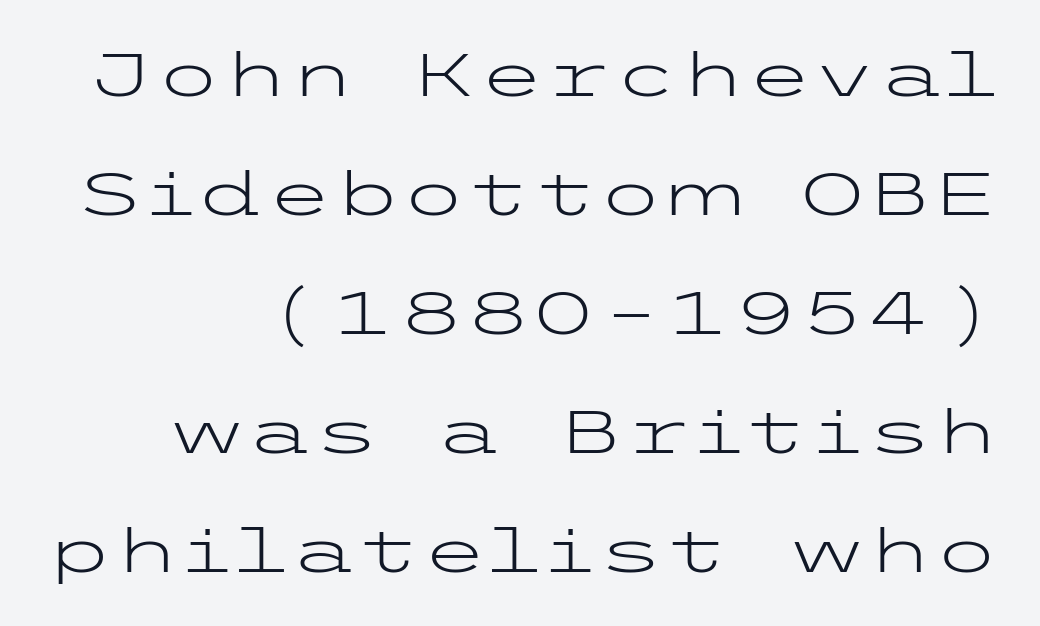
{"serif": "no", "italic": "no", "bold": "no", "weight": "light", "width": "wide", "stroke_contrast": "low", "x_height": "medium", "underline": "no", "align": "right", "line_spacing": "loose", "line_spacing_ratio": 1.95, "letter_spacing": "normal", "letter_spacing_em": 0.0, "glyph_px": 61}
